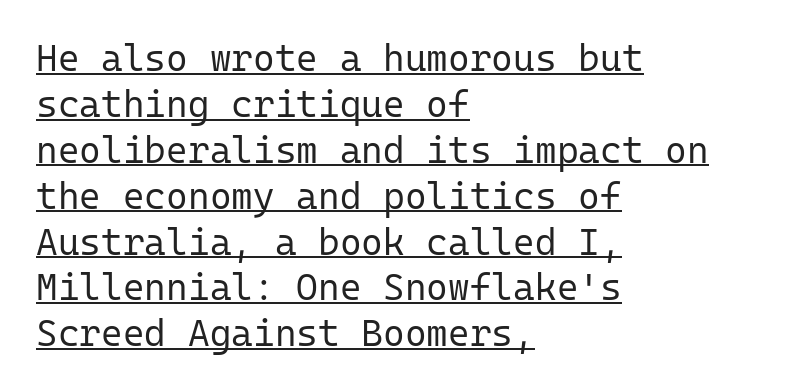
{"serif": "no", "italic": "no", "bold": "no", "weight": "regular", "width": "normal", "stroke_contrast": "low", "x_height": "medium", "monospaced": "yes", "underline": "yes", "align": "left", "line_spacing_ratio": 1.24, "letter_spacing": "normal", "letter_spacing_em": 0.0, "glyph_px": 37}
